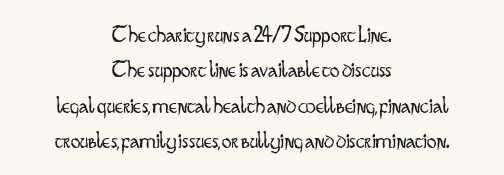
Italic: no, the glyphs are upright roman. The glyphs are unaccompanied by any horizontal stroke below them. Is the type heavy? It reads as light-to-regular instead. Notice how the passage keeps no hard edge, just a central spine.
